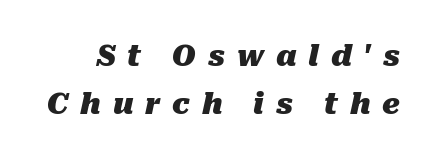
{"italic": "yes", "lean": "right", "slant_degrees": 10, "bold": "yes", "weight": "heavy", "width": "normal", "stroke_contrast": "medium", "x_height": "medium", "monospaced": "no", "underline": "no", "line_spacing": "normal", "line_spacing_ratio": 1.66, "letter_spacing": "wide", "letter_spacing_em": 0.41, "glyph_px": 29}
